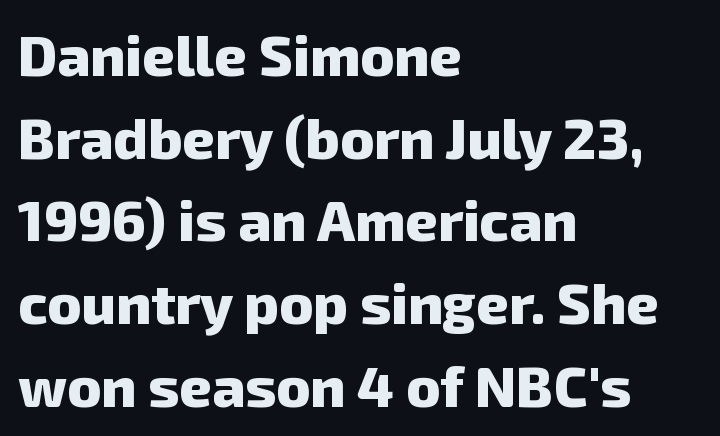
Q: Is the text bold? A: Yes.
Q: Is the typeface a serif or a sans-serif typeface? A: Sans-serif.
Q: Is the text underlined? A: No.
Q: How is the paragraph aligned? A: Left-aligned.
Q: Is the spacing between letters normal or unusually wide? A: Normal.
Q: Is the spacing between lines tight, normal or loose? A: Normal.
Q: Width (condensed, normal, or wide)? A: Normal.
Q: Stroke contrast? A: Low.
Q: x-height? A: Medium.
Q: Monospaced? A: No.
